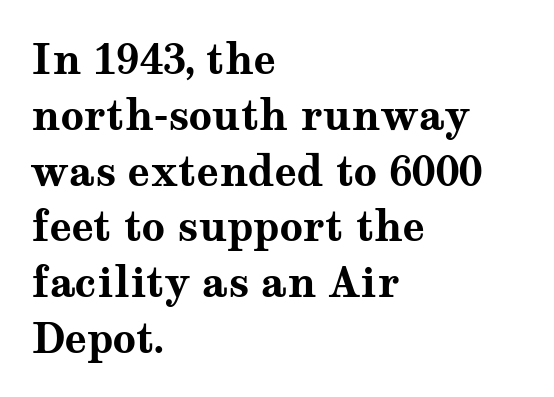
{"serif": "yes", "italic": "no", "bold": "yes", "weight": "bold", "width": "wide", "stroke_contrast": "medium", "x_height": "medium", "monospaced": "no", "underline": "no", "align": "left", "line_spacing": "normal", "line_spacing_ratio": 1.36, "letter_spacing": "normal", "letter_spacing_em": 0.0, "glyph_px": 41}
